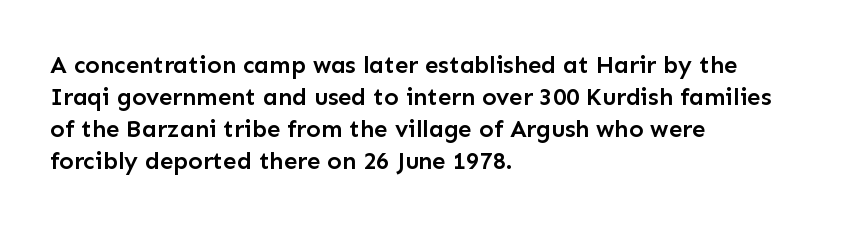
The image shows 24 px text type, upright; set left-aligned, normal line spacing (1.33x), normal letter spacing, not underlined.
